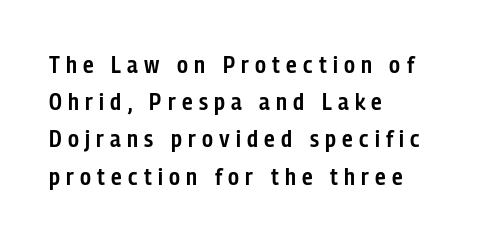
Q: Is the text bold? A: Semi-bold.
Q: Is the text italic (slanted)? A: No, it is upright.
Q: Is the text underlined? A: No.
Q: How is the paragraph aligned? A: Left-aligned.
Q: Is the spacing between letters normal or unusually wide? A: Unusually wide.
Q: Is the spacing between lines tight, normal or loose? A: Normal.
